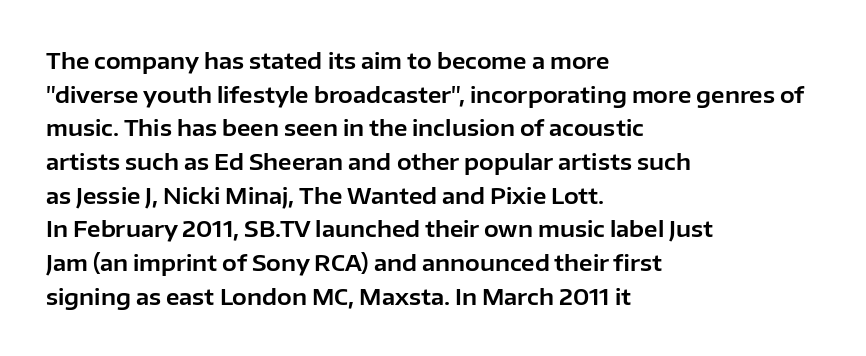
The image shows 22 px text type, upright; set left-aligned, normal line spacing (1.53x), normal letter spacing, not underlined.
